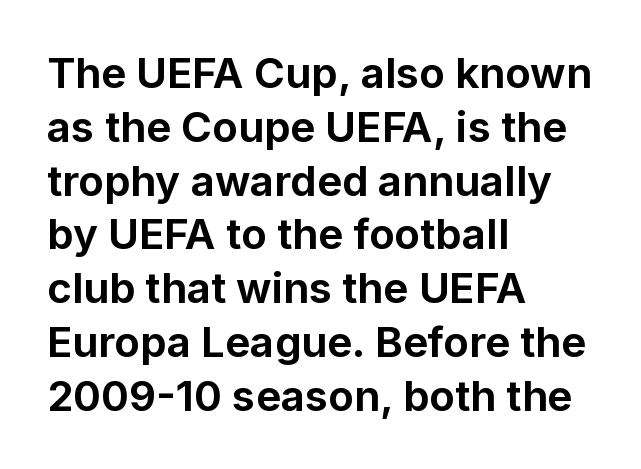
{"serif": "no", "italic": "no", "bold": "yes", "weight": "bold", "width": "normal", "stroke_contrast": "low", "x_height": "medium", "monospaced": "no", "underline": "no", "align": "left", "line_spacing": "normal", "line_spacing_ratio": 1.28, "letter_spacing": "normal", "letter_spacing_em": 0.0, "glyph_px": 42}
